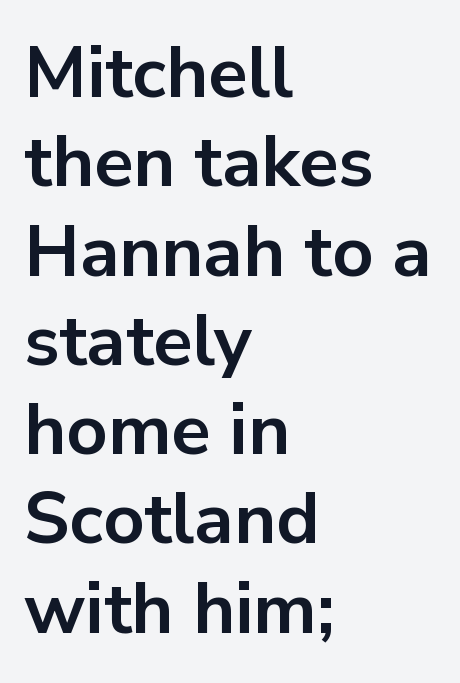
Classification — sans serif. The glyphs have the mass of a bold cut. These lines are rendered in a variable-pitch font. Nobody touched the tracking dial on this one. Left-aligned paragraph, ragged on the right.
